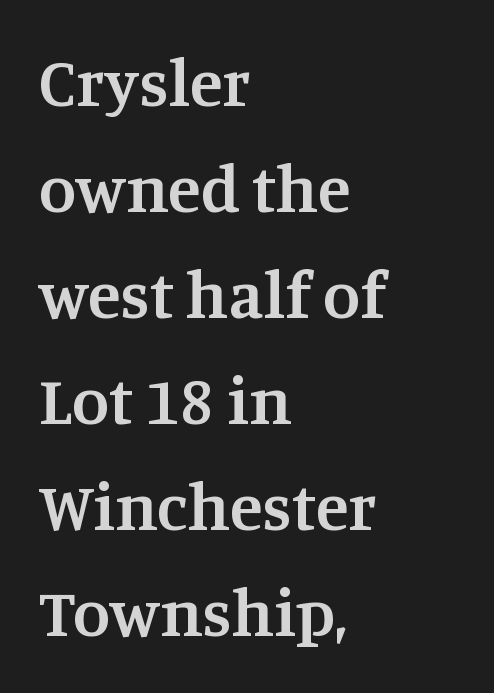
The image shows 68 px semibold serif type, upright; set left-aligned, normal line spacing (1.56x), normal letter spacing, not underlined; medium stroke contrast and a large x-height.
